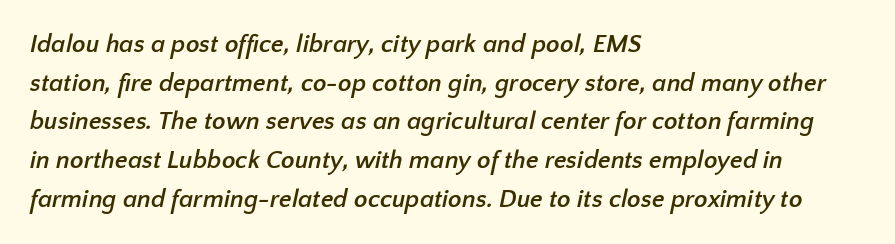
The ragged edge is on the right, which tells us the setting is flush left. Any mark beneath the type? The region is blank. The letters sit at their default tracking, neither squeezed nor spread. The face used here has the dense, thick strokes of a bold. Interline gaps are of average width in this sample.
